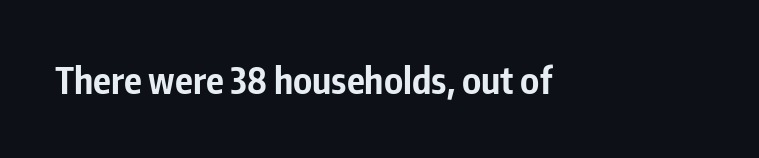
Think of a printed novel: that variable character pitch is what you see here. The passage shown is emphatically bold. The space directly below the letters is spotless. Typographically, this falls in the sans-serif category. This sample uses plain, unmodified letter spacing.
